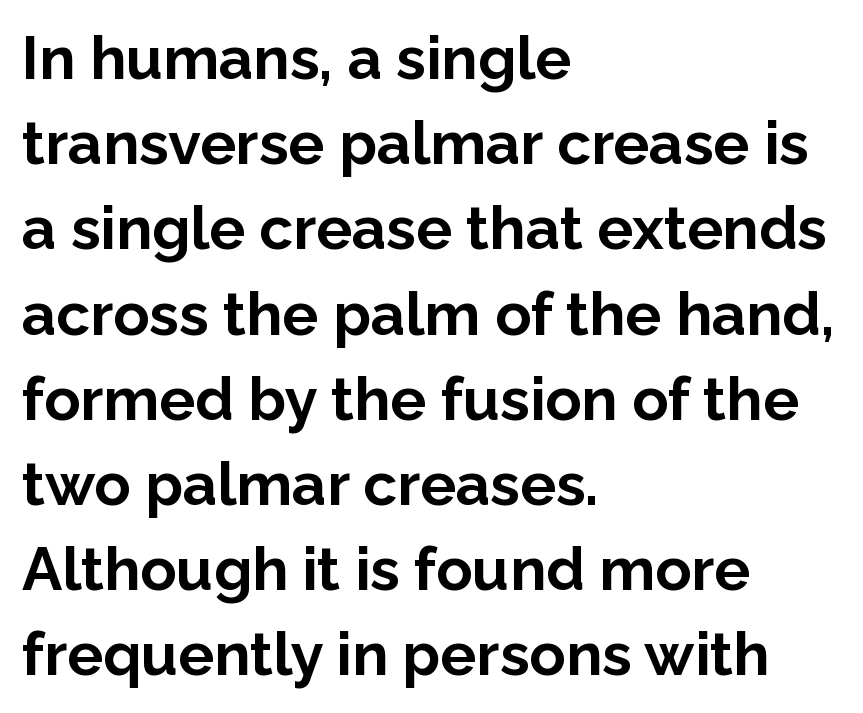
{"serif": "no", "italic": "no", "bold": "yes", "weight": "bold", "width": "normal", "stroke_contrast": "low", "x_height": "medium", "monospaced": "no", "underline": "no", "align": "left", "line_spacing": "normal", "line_spacing_ratio": 1.42, "letter_spacing": "normal", "letter_spacing_em": 0.0, "glyph_px": 60}
